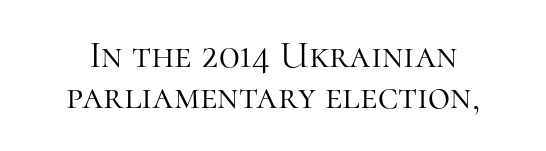
Q: Is the text bold? A: No.
Q: Is the text italic (slanted)? A: No, it is upright.
Q: Is the typeface a serif or a sans-serif typeface? A: Serif.
Q: Is the text underlined? A: No.
Q: Is the spacing between letters normal or unusually wide? A: Normal.
Q: Is the spacing between lines tight, normal or loose? A: Tight.
Q: Width (condensed, normal, or wide)? A: Normal.
Q: Stroke contrast? A: High.
Q: x-height? A: Medium.
Q: Monospaced? A: No.
